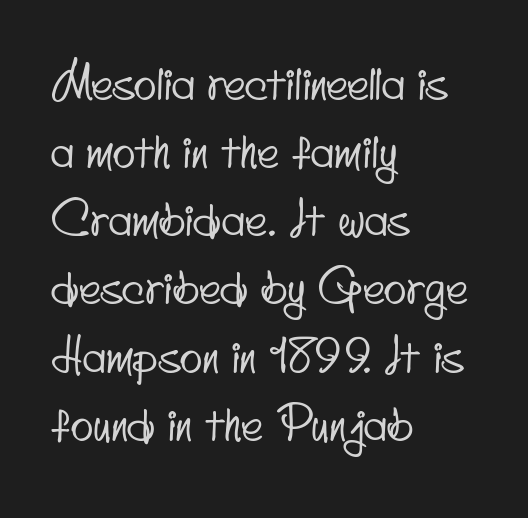
I'd call this a sans setting — the letters go barefoot. Each line starts at the same left margin while the right side varies. You could call the tracking neutral — neither tight nor loose. These lines are rendered in a variable-pitch font. Clear beneath every line of the passage.
